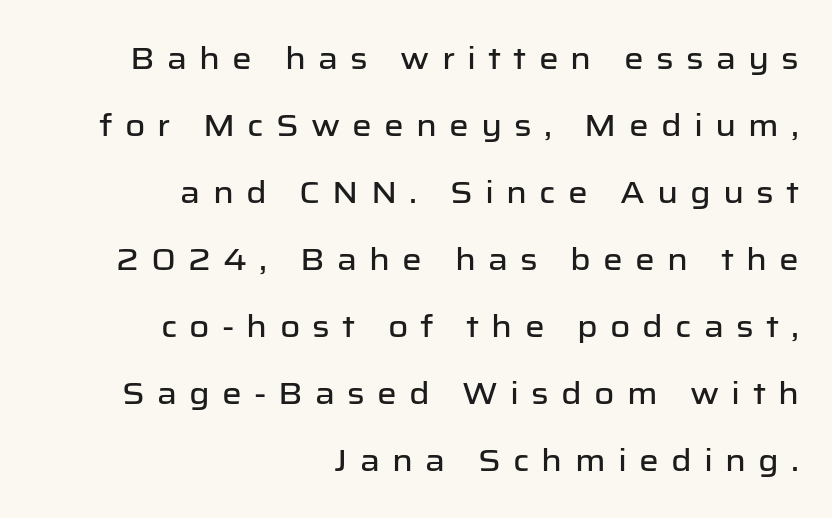
Q: Is the text italic (slanted)? A: No, it is upright.
Q: Is the typeface a serif or a sans-serif typeface? A: Sans-serif.
Q: Is the text underlined? A: No.
Q: How is the paragraph aligned? A: Right-aligned.
Q: Is the spacing between letters normal or unusually wide? A: Unusually wide.
Q: Is the spacing between lines tight, normal or loose? A: Loose.
Q: Width (condensed, normal, or wide)? A: Normal.
Q: Stroke contrast? A: Low.
Q: x-height? A: Medium.
Q: Monospaced? A: No.
